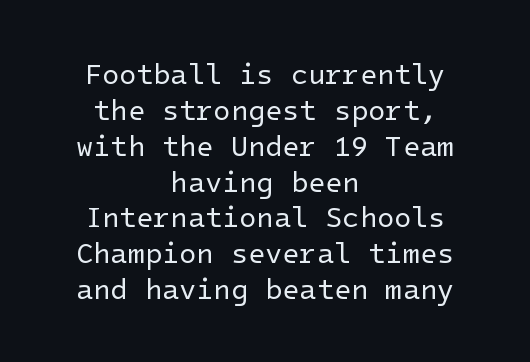
Nothing sits at the stroke ends, so this counts as sans-serif. Every character sits straight up, as roman type does. Is the letter spacing exaggerated? No — it looks like the ordinary default. Centered paragraph, ragged on both sides. The typesetting does not lean heavy: it is not bold.
